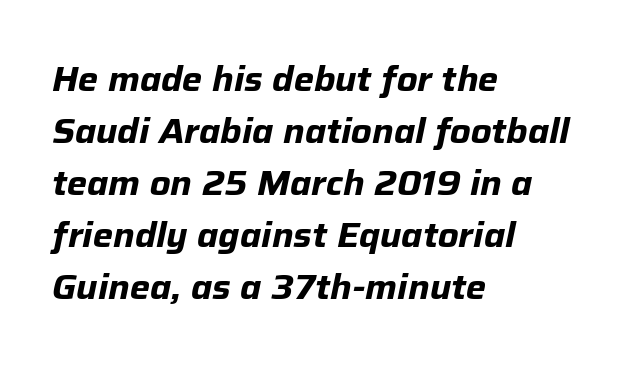
The image shows 34 px bold type, italic (leaning right); set left-aligned, normal line spacing (1.53x), normal letter spacing, not underlined; low stroke contrast and a medium x-height.
